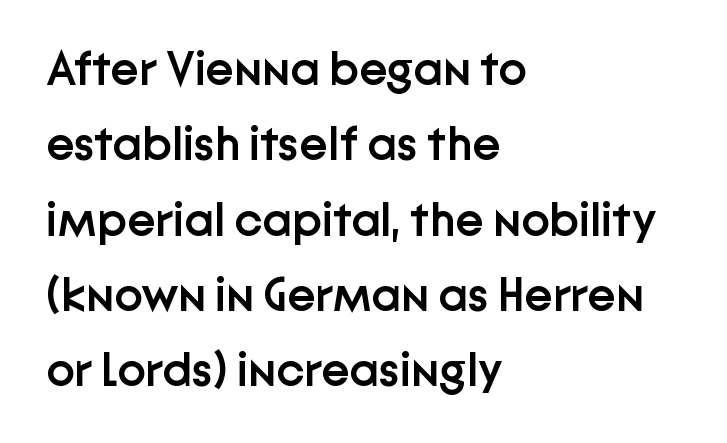
The image shows 48 px semibold sans-serif type, upright; set left-aligned, normal line spacing (1.57x), normal letter spacing, not underlined; low stroke contrast and a medium x-height.
